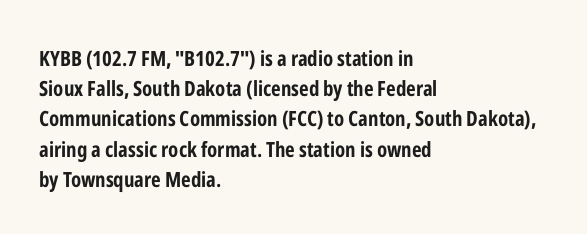
The image shows 21 px bold type, upright; set left-aligned, normal line spacing (1.44x), normal letter spacing, not underlined.
